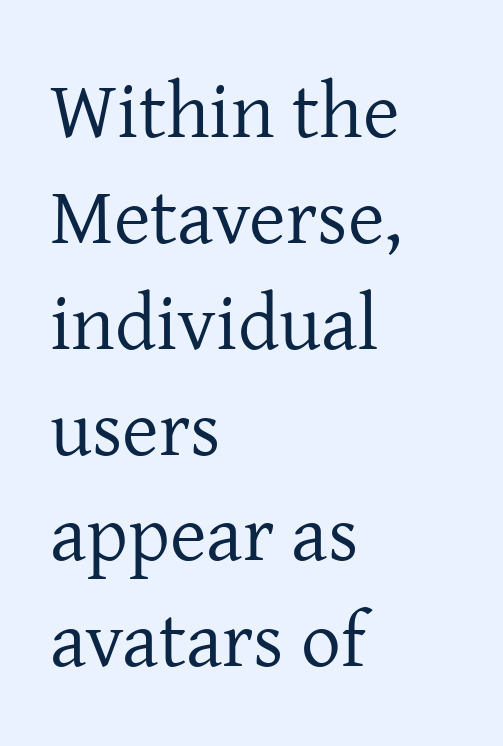
Spacing verdict: proportional, widths tailored to each character. The letterforms sit shoulder to shoulder at normal distance. Notice how the passage keeps a crisp vertical edge on the left only. This rendering employs a face with finishing strokes, i.e., a serif. Vertical spacing — default. Stroke mass is kept to a normal reading level or below.
